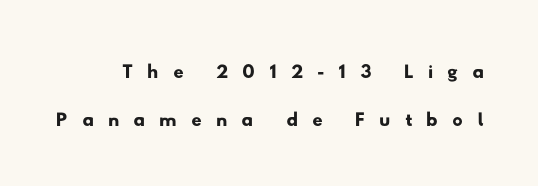
Q: Is the typeface a serif or a sans-serif typeface? A: Sans-serif.
Q: Is the text underlined? A: No.
Q: Is the spacing between letters normal or unusually wide? A: Unusually wide.
Q: Is the spacing between lines tight, normal or loose? A: Normal.
Q: Width (condensed, normal, or wide)? A: Wide.
Q: Stroke contrast? A: Low.
Q: x-height? A: Small.
Q: Monospaced? A: No.
